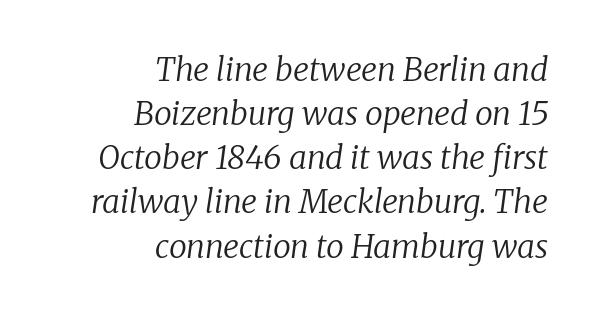
Q: Is the text bold? A: No.
Q: Is the text italic (slanted)? A: Yes, it leans right by about 8 degrees.
Q: Is the typeface a serif or a sans-serif typeface? A: Serif.
Q: Is the text underlined? A: No.
Q: How is the paragraph aligned? A: Right-aligned.
Q: Is the spacing between letters normal or unusually wide? A: Normal.
Q: Is the spacing between lines tight, normal or loose? A: Normal.
Q: Width (condensed, normal, or wide)? A: Normal.
Q: Stroke contrast? A: Low.
Q: x-height? A: Medium.
Q: Monospaced? A: No.
